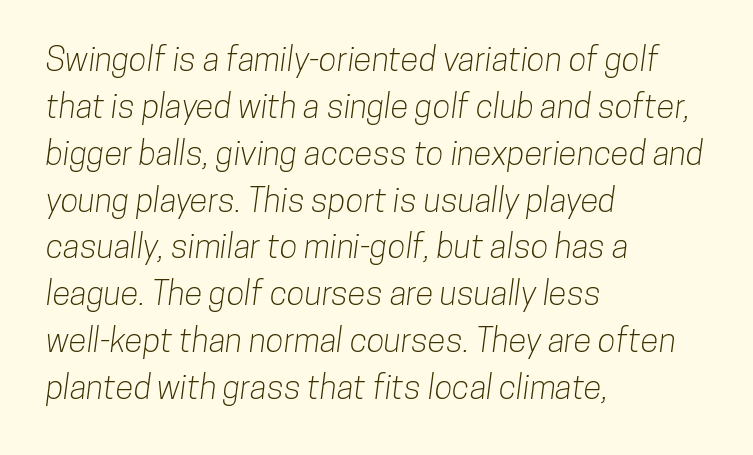
The rendering keeps characters at their native spacing. This sample has the flowing, uneven cadence of proportional lettering. A classic flush-left, rag-right setting is used for this passage. One glance says typical: line gaps are just what's usual. The glyphs in this specimen are sans serif. Clear beneath every line of the passage.
